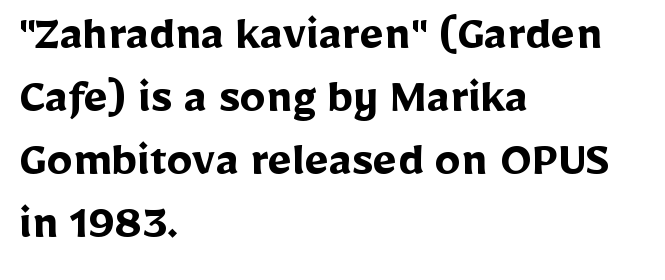
Q: Is the text bold? A: Yes.
Q: Is the text italic (slanted)? A: No, it is upright.
Q: Is the typeface a serif or a sans-serif typeface? A: Sans-serif.
Q: Is the text underlined? A: No.
Q: How is the paragraph aligned? A: Left-aligned.
Q: Is the spacing between letters normal or unusually wide? A: Normal.
Q: Width (condensed, normal, or wide)? A: Normal.
Q: Stroke contrast? A: Low.
Q: x-height? A: Medium.
Q: Monospaced? A: No.
